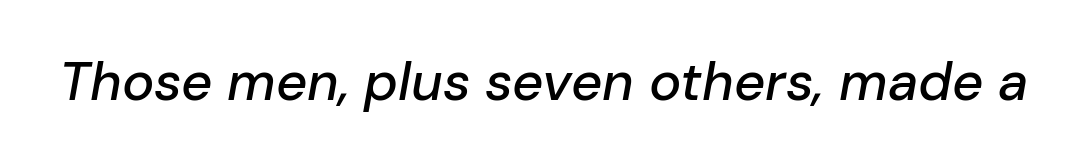
{"italic": "yes", "lean": "right", "slant_degrees": 10, "width": "normal", "stroke_contrast": "low", "x_height": "medium", "monospaced": "no", "underline": "no", "letter_spacing": "normal", "letter_spacing_em": 0.0, "glyph_px": 54}
